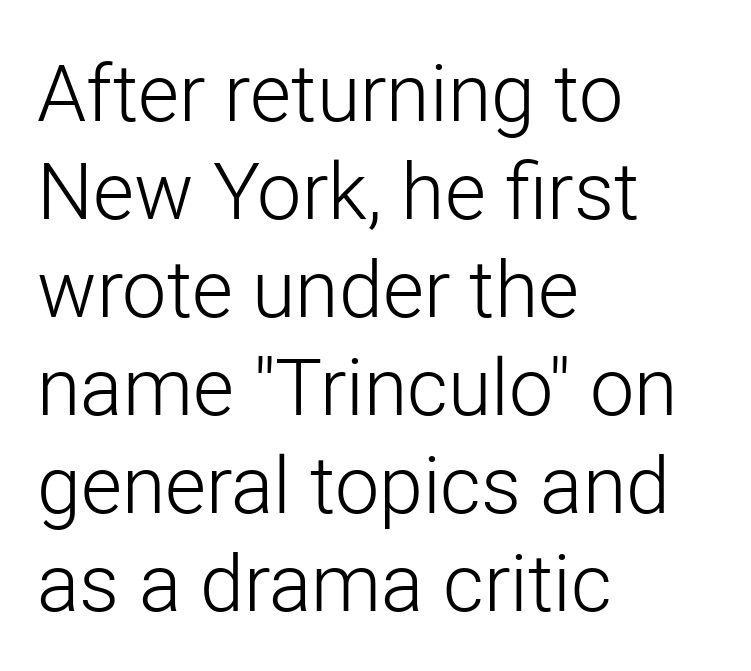
The image shows 79 px light sans-serif type, upright; set left-aligned, line spacing 1.24x, normal letter spacing, not underlined; low stroke contrast and a medium x-height.
